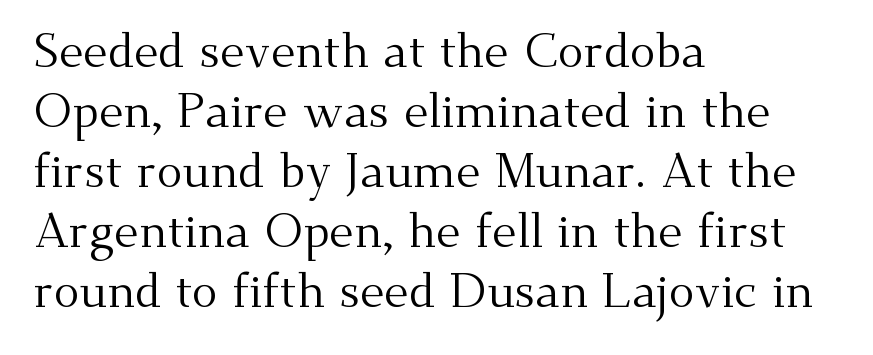
Underlining? Definitely not there. When letters stand straight like this, we call the style roman or upright. The font family rendered here belongs to the serif group. The letters advance in unequal steps, a hallmark of proportional type. Where is the straight margin? On the left.
